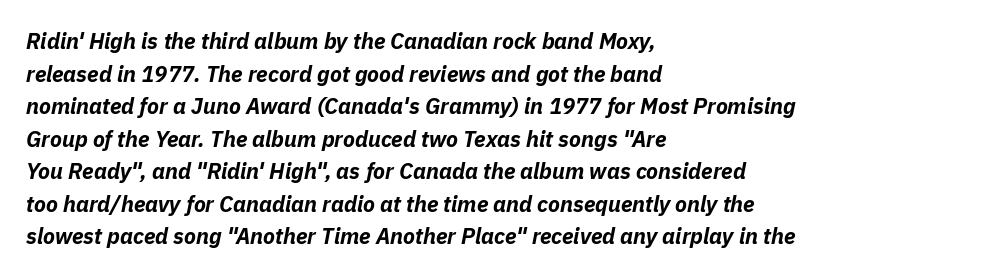
Q: Is the text bold? A: Yes.
Q: Is the text italic (slanted)? A: Yes, it leans right by about 11 degrees.
Q: Is the text underlined? A: No.
Q: How is the paragraph aligned? A: Left-aligned.
Q: Is the spacing between letters normal or unusually wide? A: Normal.
Q: Is the spacing between lines tight, normal or loose? A: Normal.
